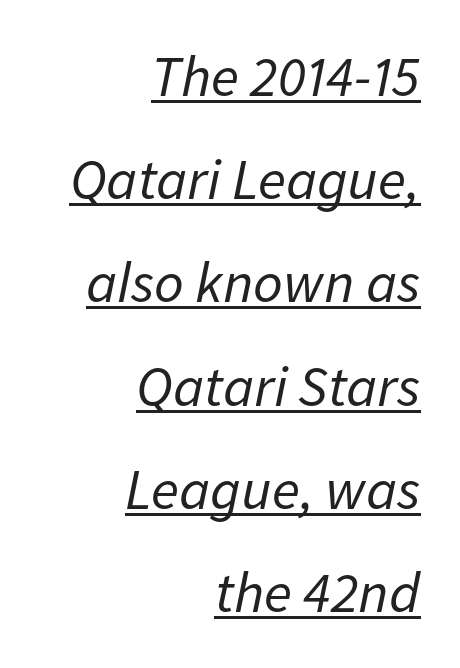
The passage shown leans; its letterforms are oblique. Is the letter spacing exaggerated? No — it looks like the ordinary default. The typeface has the unassuming heft of standard copy or less. Compared with a flush-left layout, this one pins lines to the opposite, right side.
